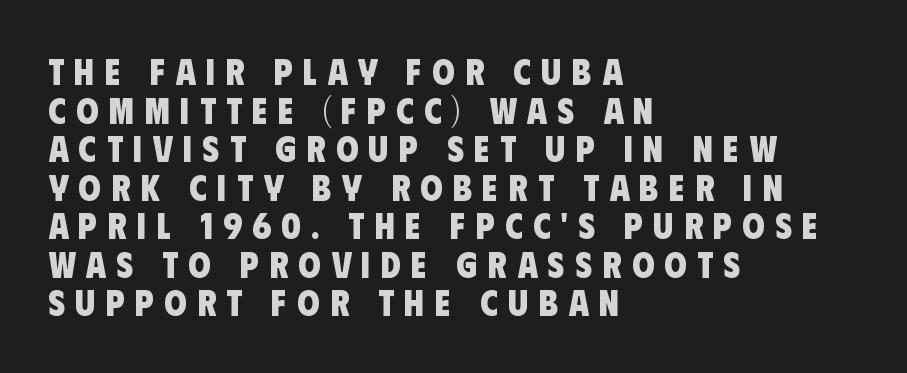
Q: Is the text bold? A: Yes.
Q: Is the typeface a serif or a sans-serif typeface? A: Sans-serif.
Q: Is the text underlined? A: No.
Q: How is the paragraph aligned? A: Left-aligned.
Q: Is the spacing between letters normal or unusually wide? A: Unusually wide.
Q: Is the spacing between lines tight, normal or loose? A: Tight.
Q: Width (condensed, normal, or wide)? A: Condensed.
Q: Stroke contrast? A: Low.
Q: x-height? A: Large.
Q: Monospaced? A: No.
